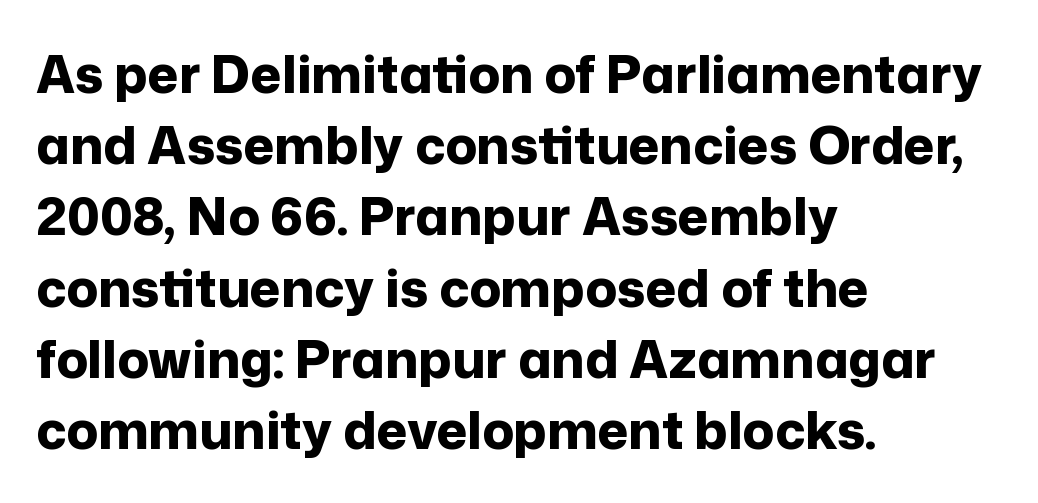
The lettering holds an erect, upright posture throughout. No extra tracking has been applied to these lines. Look at the bottom of the vertical strokes: they stop flat, with no serifs. Lines of text with bare space underneath. Where is the straight margin? On the left. Its strokes are broad and dark, the hallmark of bold type.
